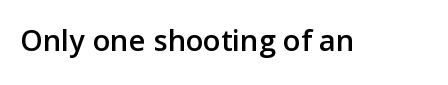
Q: Is the text italic (slanted)? A: No, it is upright.
Q: Is the typeface a serif or a sans-serif typeface? A: Sans-serif.
Q: Is the text underlined? A: No.
Q: Is the spacing between letters normal or unusually wide? A: Normal.
Q: Width (condensed, normal, or wide)? A: Normal.
Q: Stroke contrast? A: Low.
Q: x-height? A: Medium.
Q: Monospaced? A: No.
